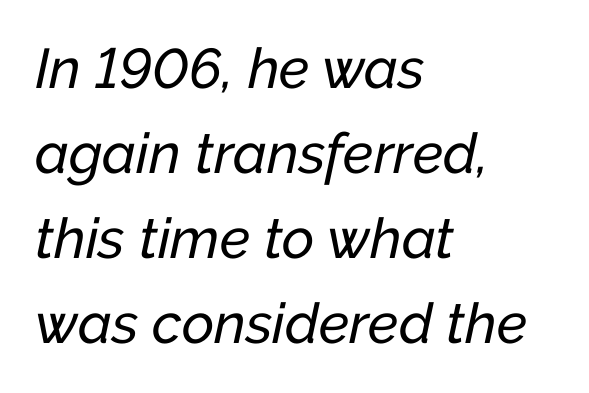
{"italic": "yes", "lean": "right", "slant_degrees": 12, "width": "normal", "stroke_contrast": "low", "x_height": "medium", "monospaced": "no", "underline": "no", "align": "left", "line_spacing": "normal", "line_spacing_ratio": 1.52, "letter_spacing": "normal", "letter_spacing_em": 0.0, "glyph_px": 56}
